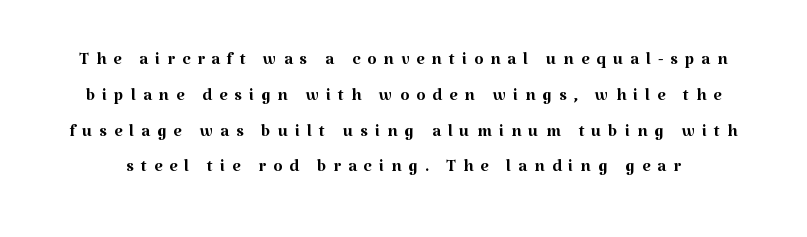
Q: Is the text bold? A: No.
Q: Is the text italic (slanted)? A: No, it is upright.
Q: Is the text underlined? A: No.
Q: Is the spacing between letters normal or unusually wide? A: Unusually wide.
Q: Is the spacing between lines tight, normal or loose? A: Normal.
